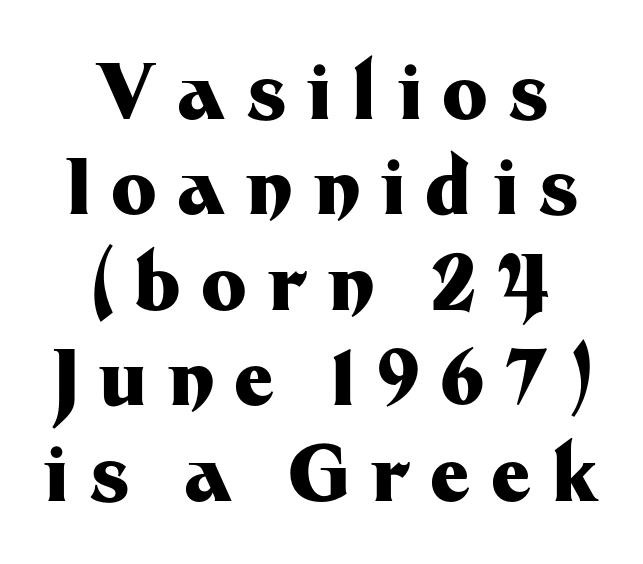
Ascenders rise straight up at ninety degrees. Character widths vary here, with narrow letters taking less room than wide ones. Where is the straight margin? There isn't one; the lines are centered. The passage shown is not underscored anywhere. The passage shown is typeset with a sans-serif family.
